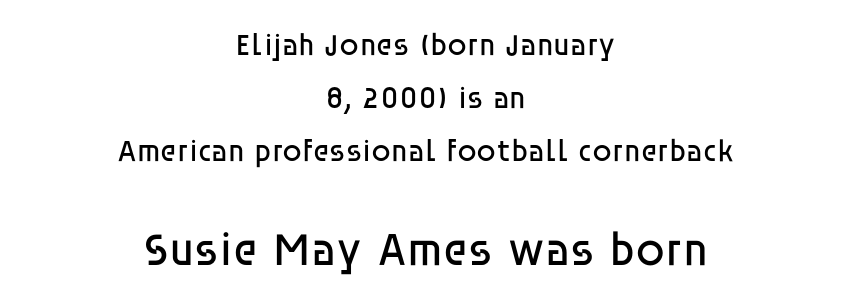
Q: Is the text bold? A: No.
Q: Is the text italic (slanted)? A: No, it is upright.
Q: Is the typeface a serif or a sans-serif typeface? A: Sans-serif.
Q: Is the text underlined? A: No.
Q: How is the paragraph aligned? A: Centered.
Q: Is the spacing between letters normal or unusually wide? A: Normal.
Q: Which block of text is set in a larger size, the first (top) or the second (bottom)? A: The second (bottom) one.
Q: Width (condensed, normal, or wide)? A: Normal.
Q: Stroke contrast? A: Low.
Q: x-height? A: Large.
Q: Monospaced? A: No.
